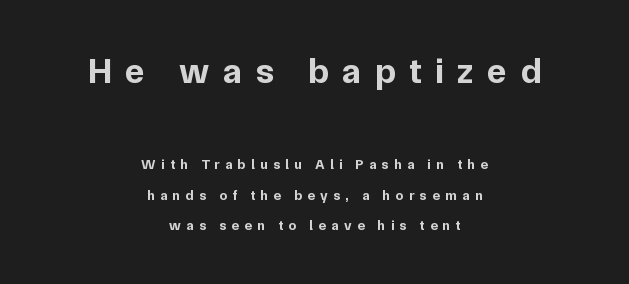
{"serif": "no", "italic": "no", "bold": "yes", "weight": "bold", "width": "normal", "stroke_contrast": "low", "x_height": "medium", "monospaced": "no", "underline": "no", "align": "center", "line_spacing": "loose", "line_spacing_ratio": 2.18, "letter_spacing": "wide", "letter_spacing_em": 0.38, "larger_block": "first", "size_ratio": 2.57, "glyph_px": 36}
